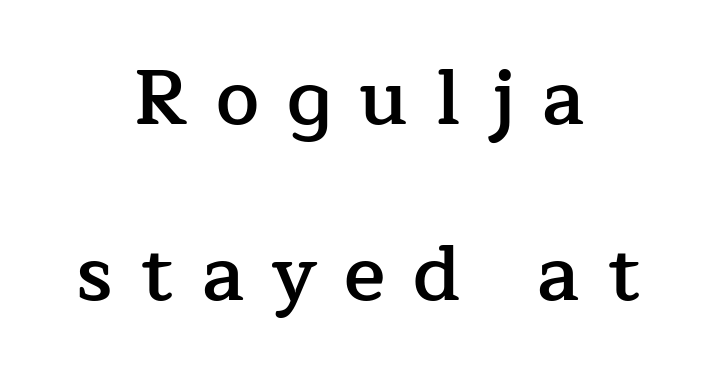
The image shows 77 px semibold serif type, upright; set centered, loose line spacing (2.29x), unusually wide letter spacing (+0.36 em), not underlined; low stroke contrast and a medium x-height.
